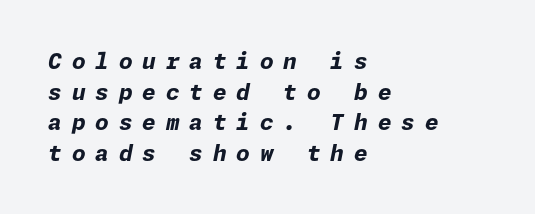
The image shows 22 px bold type, italic (leaning right); set left-aligned, normal line spacing (1.39x), unusually wide letter spacing (+0.45 em), not underlined.
